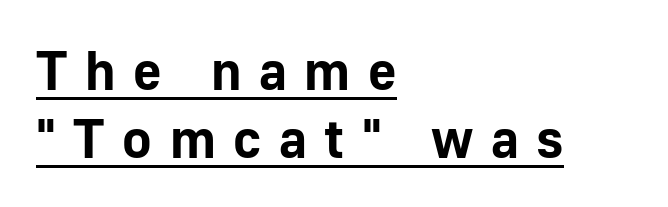
The ragged edge is on the right, which tells us the setting is flush left. Thick stems and heavy bowls — unmistakably bold. This sample carries an underscore along the baseline area. Italic: no, the glyphs are upright roman. The type is letterspaced generously, with wide tracking.
